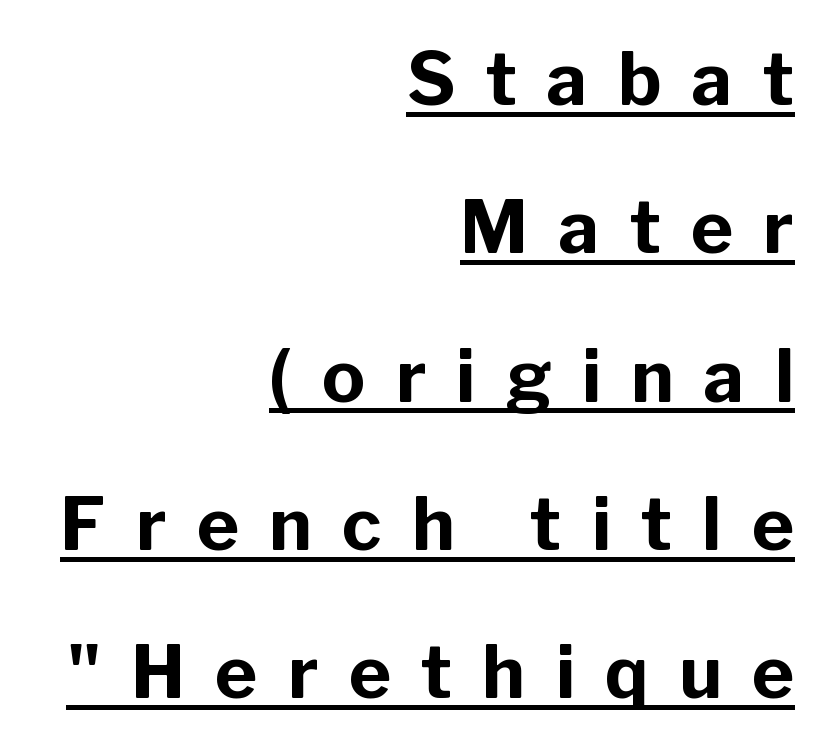
{"serif": "no", "italic": "no", "bold": "yes", "weight": "bold", "width": "normal", "stroke_contrast": "low", "x_height": "medium", "monospaced": "no", "underline": "yes", "align": "right", "line_spacing": "loose", "line_spacing_ratio": 2.06, "letter_spacing": "wide", "letter_spacing_em": 0.42, "glyph_px": 72}
